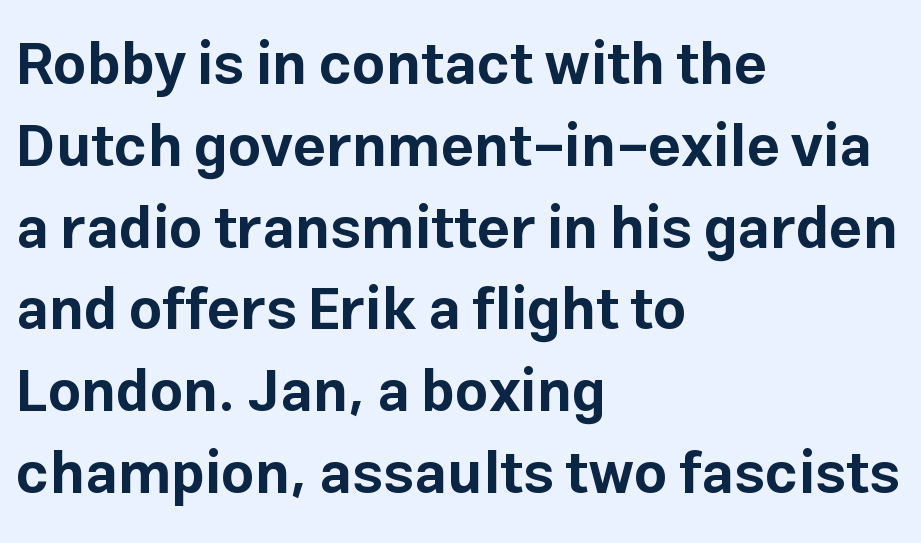
The image shows 58 px bold sans-serif type, upright; set left-aligned, normal line spacing (1.41x), normal letter spacing, not underlined; low stroke contrast and a medium x-height.
